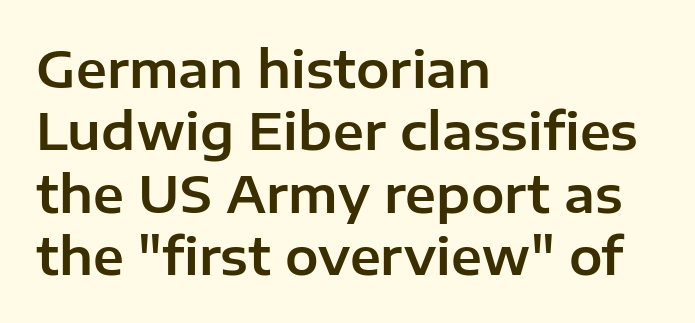
{"serif": "no", "italic": "no", "width": "normal", "stroke_contrast": "low", "x_height": "medium", "monospaced": "no", "underline": "no", "align": "left", "line_spacing": "normal", "line_spacing_ratio": 1.25, "letter_spacing": "normal", "letter_spacing_em": 0.0, "glyph_px": 50}
